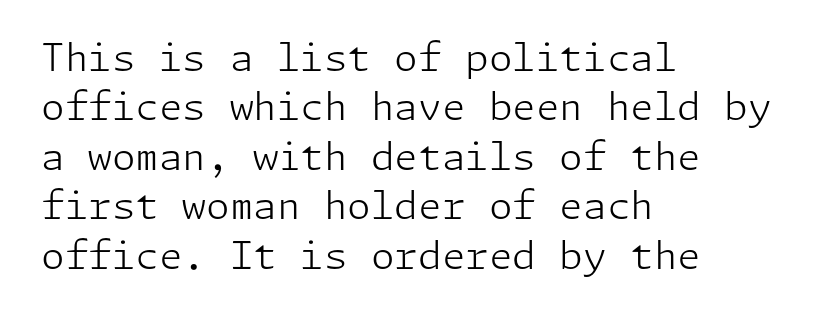
The image shows 38 px light sans-serif type, upright; set left-aligned, normal line spacing (1.3x), normal letter spacing, not underlined; low stroke contrast and a medium x-height.
